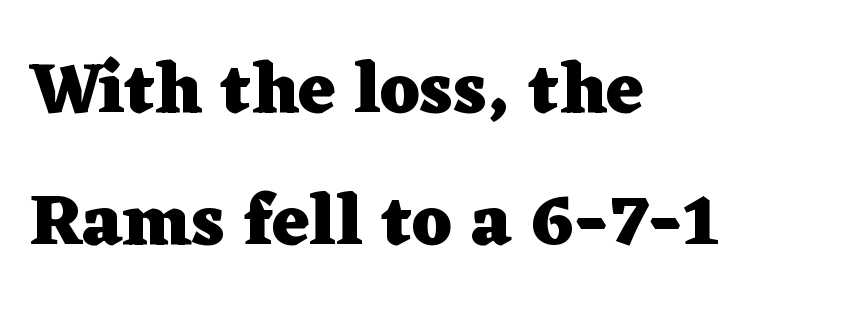
Q: Is the text bold? A: Yes.
Q: Is the text italic (slanted)? A: No, it is upright.
Q: Is the typeface a serif or a sans-serif typeface? A: Serif.
Q: Is the text underlined? A: No.
Q: How is the paragraph aligned? A: Left-aligned.
Q: Is the spacing between letters normal or unusually wide? A: Normal.
Q: Width (condensed, normal, or wide)? A: Wide.
Q: Stroke contrast? A: Low.
Q: x-height? A: Medium.
Q: Monospaced? A: No.
